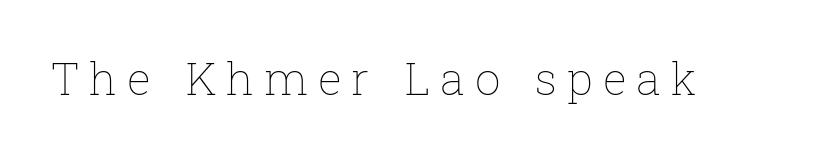
{"italic": "no", "bold": "no", "weight": "thin", "width": "normal", "stroke_contrast": "low", "x_height": "medium", "monospaced": "no", "underline": "no", "letter_spacing": "wide", "letter_spacing_em": 0.22, "glyph_px": 45}
